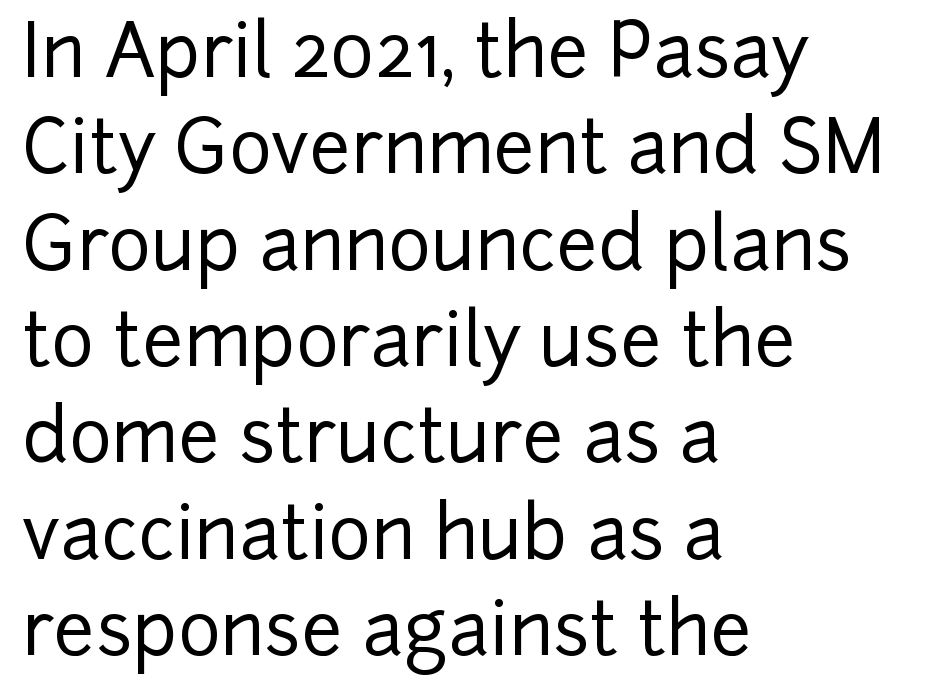
Q: Is the text italic (slanted)? A: No, it is upright.
Q: Is the typeface a serif or a sans-serif typeface? A: Sans-serif.
Q: Is the text underlined? A: No.
Q: How is the paragraph aligned? A: Left-aligned.
Q: Is the spacing between letters normal or unusually wide? A: Normal.
Q: Is the spacing between lines tight, normal or loose? A: Normal.
Q: Width (condensed, normal, or wide)? A: Normal.
Q: Stroke contrast? A: Low.
Q: x-height? A: Medium.
Q: Monospaced? A: No.
